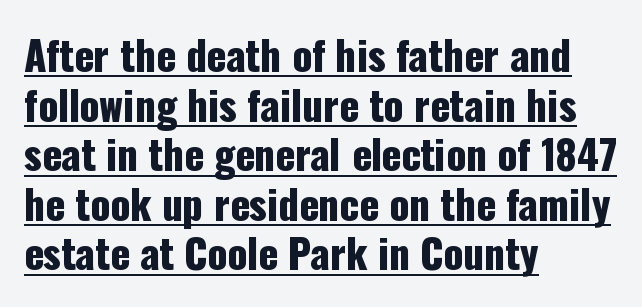
The face used here is proportionally spaced, like ordinary book or web type. Serif or sans? Sans — the stroke terminals are bare. This is underlined copy, the kind a proofreader might mark for attention. A classic flush-left, rag-right setting is used for this passage. Italic? Not at all — the glyphs are vertical.
